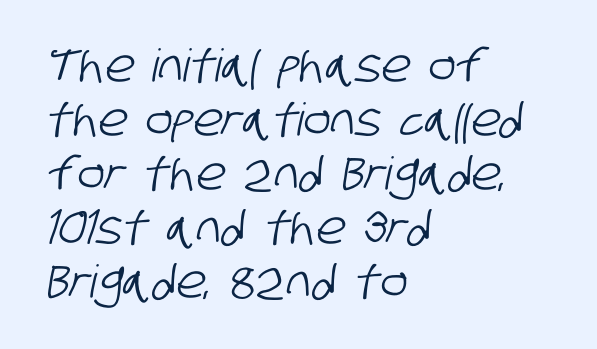
The image shows 45 px condensed sans-serif type; set left-aligned, line spacing 1.2x, normal letter spacing, not underlined; low stroke contrast and a large x-height.
